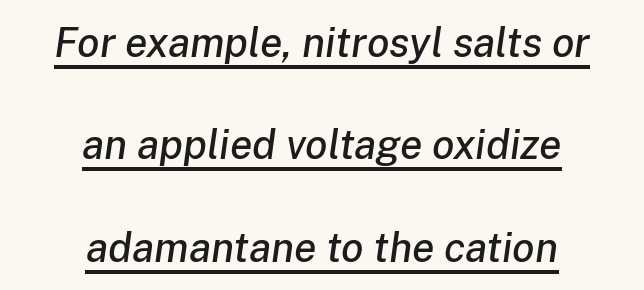
{"italic": "yes", "lean": "right", "slant_degrees": 8, "width": "normal", "stroke_contrast": "low", "x_height": "medium", "monospaced": "no", "underline": "yes", "align": "center", "line_spacing": "loose", "line_spacing_ratio": 2.5, "letter_spacing": "normal", "letter_spacing_em": 0.0, "glyph_px": 41}
